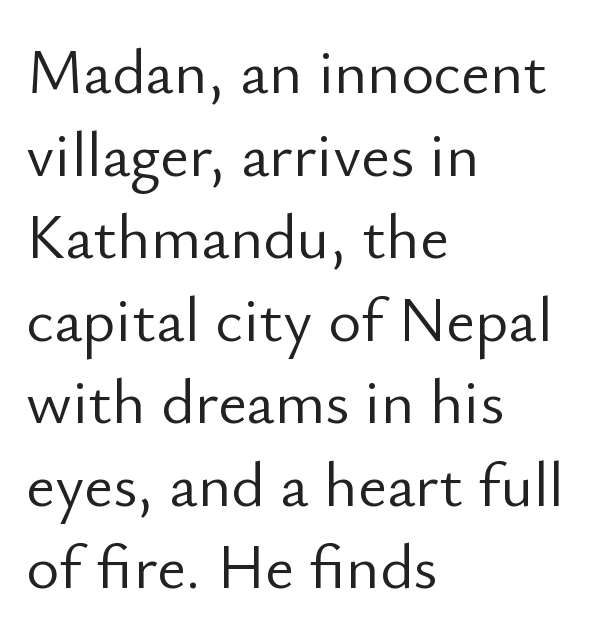
{"serif": "no", "italic": "no", "bold": "no", "weight": "light", "width": "normal", "stroke_contrast": "low", "x_height": "small", "monospaced": "no", "underline": "no", "align": "left", "line_spacing": "normal", "line_spacing_ratio": 1.31, "letter_spacing": "normal", "letter_spacing_em": 0.0, "glyph_px": 63}
